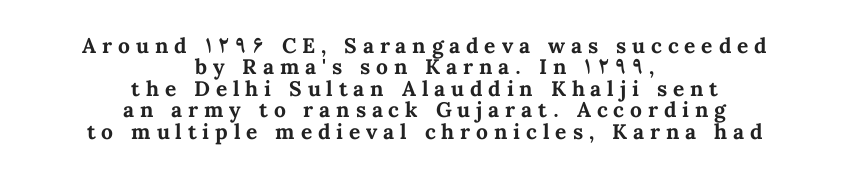
{"italic": "no", "bold": "yes", "underline": "no", "align": "center", "line_spacing": "tight", "line_spacing_ratio": 1.02, "letter_spacing": "wide", "letter_spacing_em": 0.28, "glyph_px": 21}
